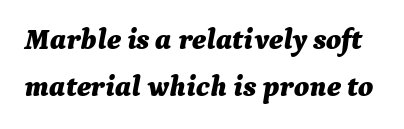
{"italic": "yes", "lean": "right", "slant_degrees": 9, "bold": "yes", "weight": "bold", "width": "normal", "stroke_contrast": "medium", "x_height": "medium", "monospaced": "no", "underline": "no", "line_spacing": "normal", "line_spacing_ratio": 1.63, "letter_spacing": "normal", "letter_spacing_em": 0.0, "glyph_px": 29}
